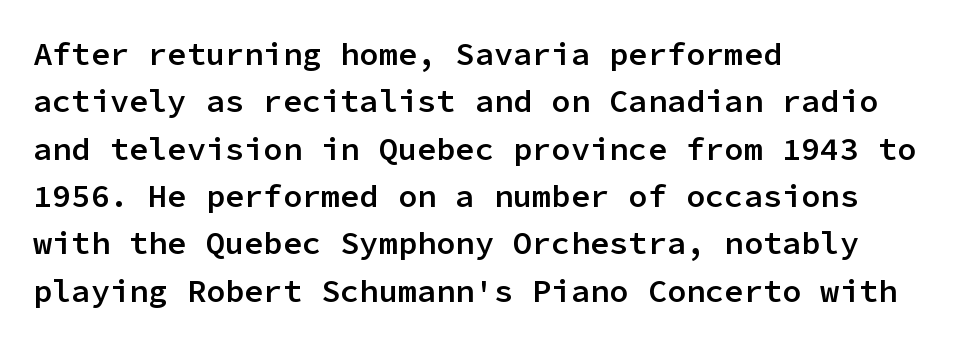
Q: Is the text bold? A: Semi-bold.
Q: Is the text italic (slanted)? A: No, it is upright.
Q: Is the typeface a serif or a sans-serif typeface? A: Sans-serif.
Q: Is the text underlined? A: No.
Q: How is the paragraph aligned? A: Left-aligned.
Q: Is the spacing between letters normal or unusually wide? A: Normal.
Q: Is the spacing between lines tight, normal or loose? A: Normal.
Q: Width (condensed, normal, or wide)? A: Normal.
Q: Stroke contrast? A: Low.
Q: x-height? A: Medium.
Q: Monospaced? A: Yes.
